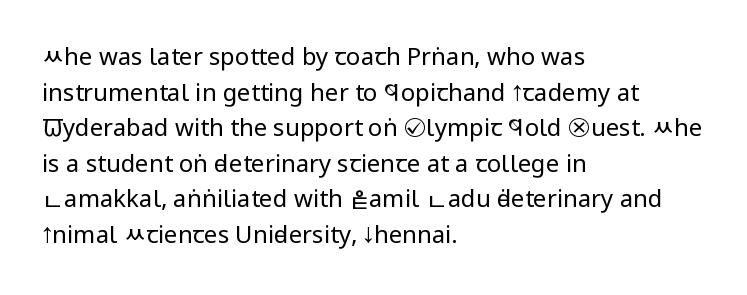
Q: Is the text bold? A: No.
Q: Is the text italic (slanted)? A: No, it is upright.
Q: Is the text underlined? A: No.
Q: How is the paragraph aligned? A: Left-aligned.
Q: Is the spacing between letters normal or unusually wide? A: Normal.
Q: Is the spacing between lines tight, normal or loose? A: Normal.
